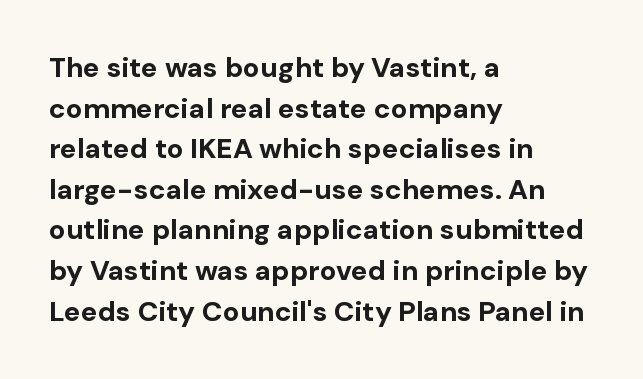
The image shows 28 px bold sans-serif type, upright; set left-aligned, normal line spacing (1.45x), normal letter spacing, not underlined; low stroke contrast and a medium x-height.
